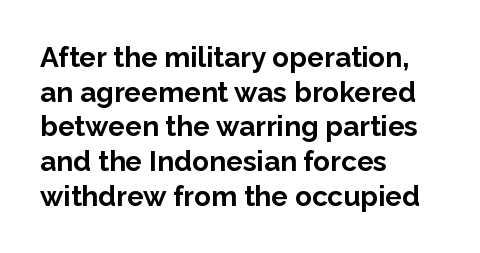
Spacing verdict: proportional, widths tailored to each character. The face used here has the dense, thick strokes of a bold. Posture: upright roman. Type without underlining. Students, note that the glyphs here touch the page at normal intervals. The text was rendered using a sans face with plain stroke endings.
